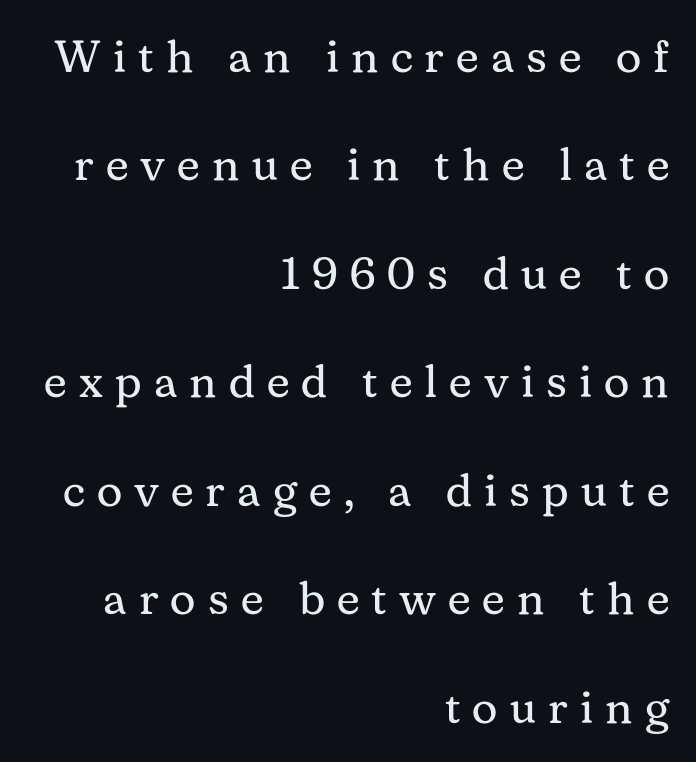
Here the glyphs are tracked loosely, breaking word shapes into spaced letters. No extra ink here — the face is not bold. The face used here is proportionally spaced, like ordinary book or web type. Serifs: yes, visible at the terminals of the letterforms. Typeset ragged left — the right edge is the straight one.
